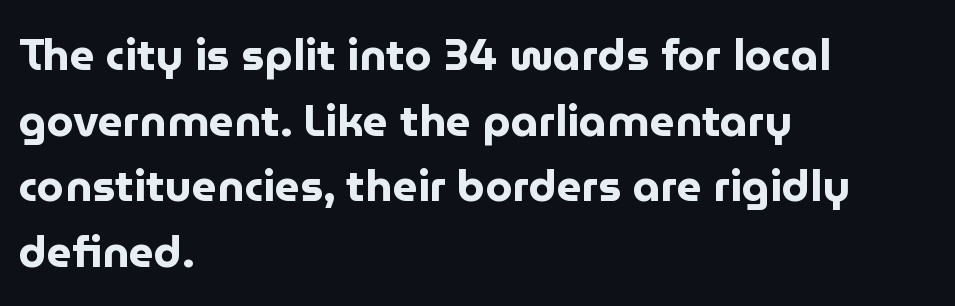
{"serif": "no", "italic": "no", "bold": "yes", "weight": "bold", "width": "normal", "stroke_contrast": "low", "x_height": "medium", "monospaced": "no", "underline": "no", "align": "left", "line_spacing": "normal", "line_spacing_ratio": 1.49, "letter_spacing": "normal", "letter_spacing_em": 0.0, "glyph_px": 44}
